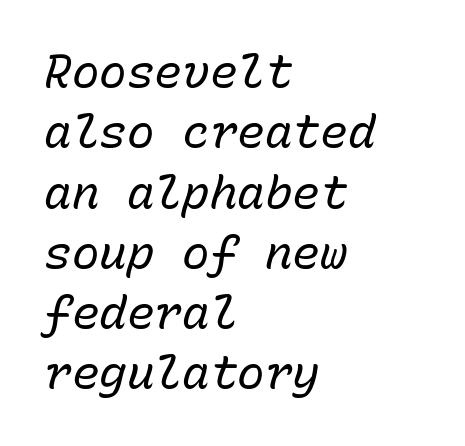
Q: Is the text bold? A: No.
Q: Is the text italic (slanted)? A: Yes, it leans right by about 15 degrees.
Q: Is the text underlined? A: No.
Q: How is the paragraph aligned? A: Left-aligned.
Q: Is the spacing between letters normal or unusually wide? A: Normal.
Q: Is the spacing between lines tight, normal or loose? A: Normal.
Q: Width (condensed, normal, or wide)? A: Normal.
Q: Stroke contrast? A: Low.
Q: x-height? A: Medium.
Q: Monospaced? A: Yes.
